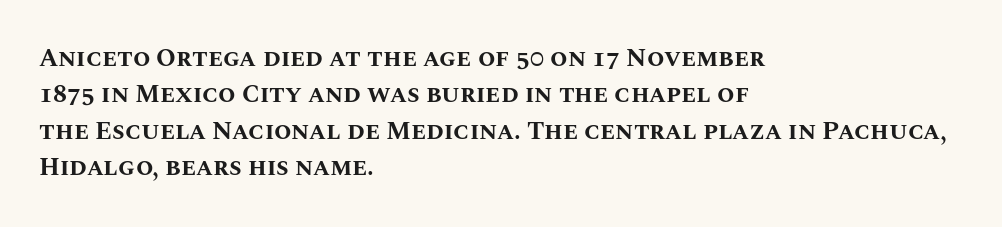
{"italic": "no", "bold": "yes", "underline": "no", "align": "left", "line_spacing": "normal", "line_spacing_ratio": 1.46, "letter_spacing": "normal", "letter_spacing_em": 0.0, "glyph_px": 25}
